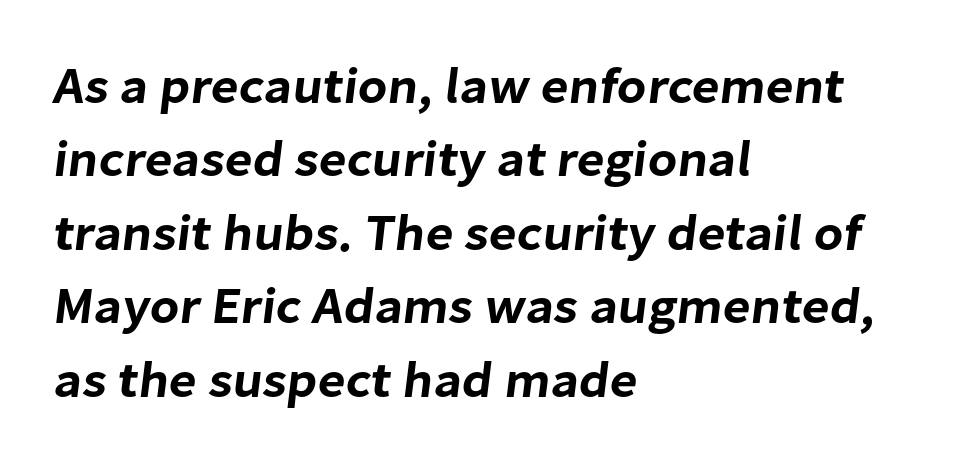
{"serif": "no", "width": "normal", "stroke_contrast": "low", "x_height": "medium", "monospaced": "no", "underline": "no", "align": "left", "line_spacing": "normal", "line_spacing_ratio": 1.44, "letter_spacing": "normal", "letter_spacing_em": 0.0, "glyph_px": 51}
